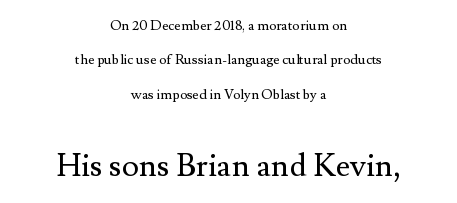
Teacher's note: observe the equal gaps on both sides — that is centered alignment. Ink coverage per letter is moderate at most. Default kerning and tracking; the words read as compact shapes. This layout puts the modest block above and the oversized block below.
